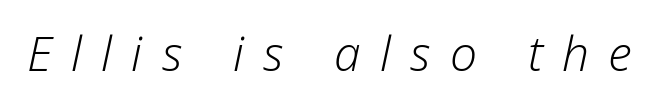
Q: Is the text bold? A: No.
Q: Is the text italic (slanted)? A: Yes, it leans right by about 12 degrees.
Q: Is the text underlined? A: No.
Q: Is the spacing between letters normal or unusually wide? A: Unusually wide.
Q: Width (condensed, normal, or wide)? A: Normal.
Q: Stroke contrast? A: Low.
Q: x-height? A: Medium.
Q: Monospaced? A: No.
